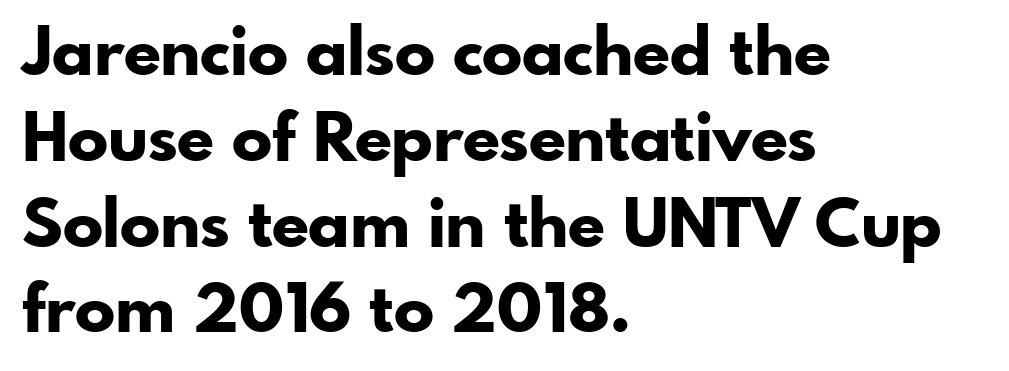
Q: Is the text bold? A: Yes.
Q: Is the text italic (slanted)? A: No, it is upright.
Q: Is the typeface a serif or a sans-serif typeface? A: Sans-serif.
Q: Is the text underlined? A: No.
Q: How is the paragraph aligned? A: Left-aligned.
Q: Is the spacing between letters normal or unusually wide? A: Normal.
Q: Is the spacing between lines tight, normal or loose? A: Normal.
Q: Width (condensed, normal, or wide)? A: Normal.
Q: Stroke contrast? A: Low.
Q: x-height? A: Small.
Q: Monospaced? A: No.
